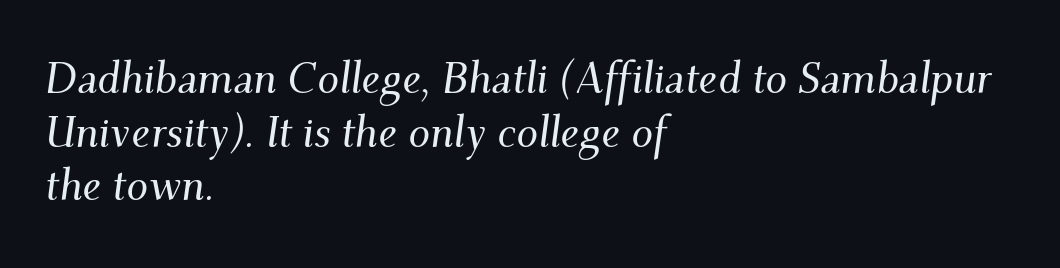
The image shows 43 px serif type, italic (leaning right); set left-aligned, normal line spacing (1.25x), normal letter spacing, not underlined; medium stroke contrast and a small x-height.
